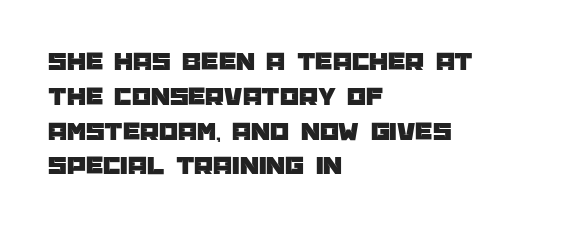
{"italic": "no", "underline": "no", "align": "left", "line_spacing": "normal", "line_spacing_ratio": 1.29, "letter_spacing": "normal", "letter_spacing_em": 0.0, "glyph_px": 27}
